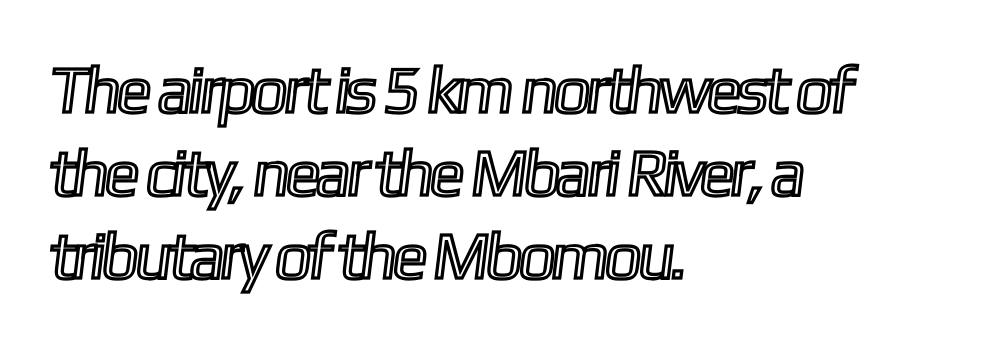
How would I describe the line gaps? Plain and ordinary. No word sits above an underline. Is this a fixed-width face? No — the glyphs have proportional, varying widths. Students, note that the glyphs here touch the page at normal intervals.
